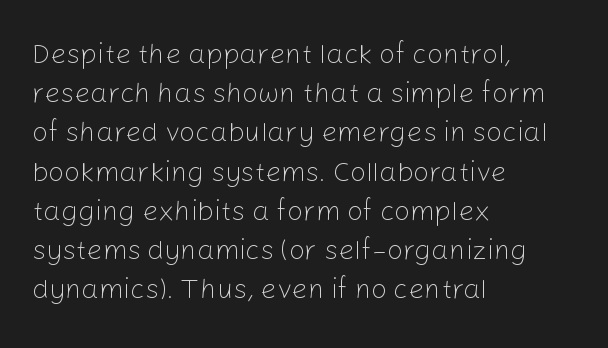
{"serif": "no", "italic": "no", "bold": "no", "weight": "light", "width": "normal", "stroke_contrast": "low", "x_height": "medium", "monospaced": "no", "underline": "no", "align": "left", "line_spacing": "normal", "line_spacing_ratio": 1.4, "letter_spacing": "normal", "letter_spacing_em": 0.0, "glyph_px": 28}
